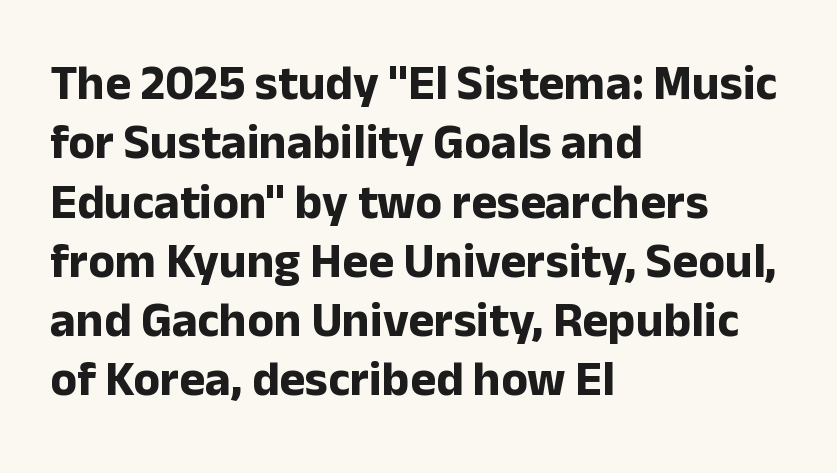
{"serif": "no", "italic": "no", "bold": "yes", "weight": "bold", "width": "normal", "stroke_contrast": "low", "x_height": "medium", "monospaced": "no", "underline": "no", "align": "left", "line_spacing_ratio": 1.21, "letter_spacing": "normal", "letter_spacing_em": 0.0, "glyph_px": 49}
